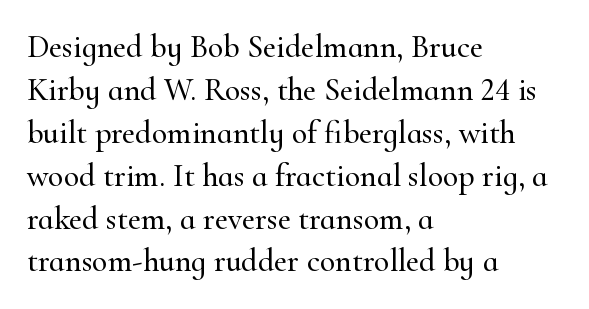
Q: Is the text italic (slanted)? A: No, it is upright.
Q: Is the typeface a serif or a sans-serif typeface? A: Serif.
Q: Is the text underlined? A: No.
Q: How is the paragraph aligned? A: Left-aligned.
Q: Is the spacing between letters normal or unusually wide? A: Normal.
Q: Is the spacing between lines tight, normal or loose? A: Normal.
Q: Width (condensed, normal, or wide)? A: Normal.
Q: Stroke contrast? A: High.
Q: x-height? A: Small.
Q: Monospaced? A: No.
